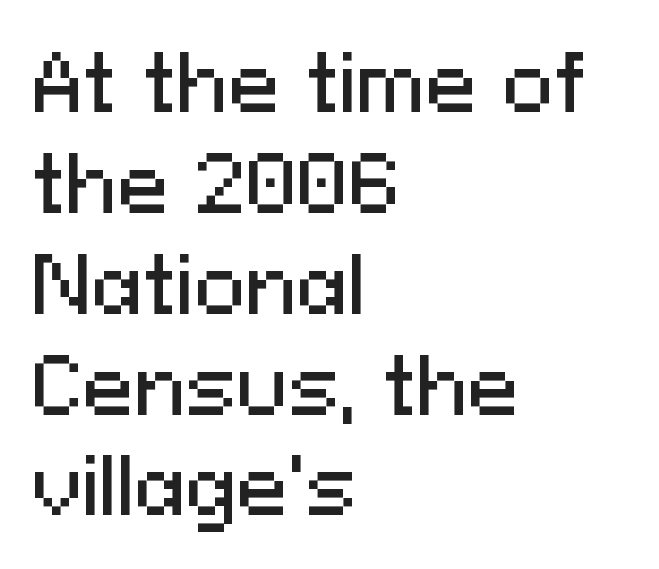
The image shows 77 px sans-serif type, upright; set left-aligned, normal line spacing (1.31x), normal letter spacing, not underlined; medium stroke contrast and a medium x-height.
